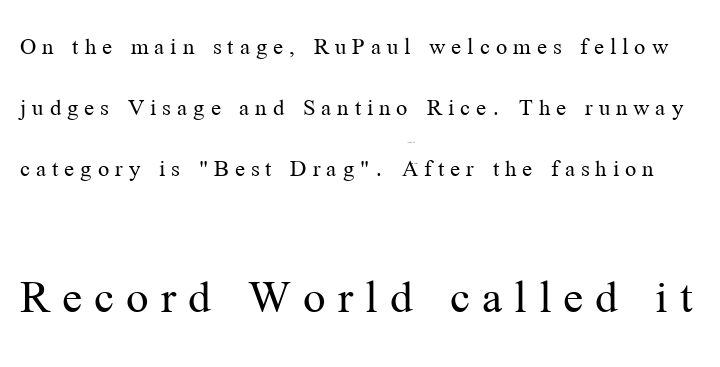
{"serif": "yes", "italic": "no", "bold": "no", "weight": "regular", "width": "normal", "stroke_contrast": "medium", "x_height": "medium", "monospaced": "no", "underline": "no", "line_spacing": "loose", "line_spacing_ratio": 2.45, "letter_spacing": "wide", "letter_spacing_em": 0.24, "larger_block": "second", "size_ratio": 2.0, "glyph_px": 50}
